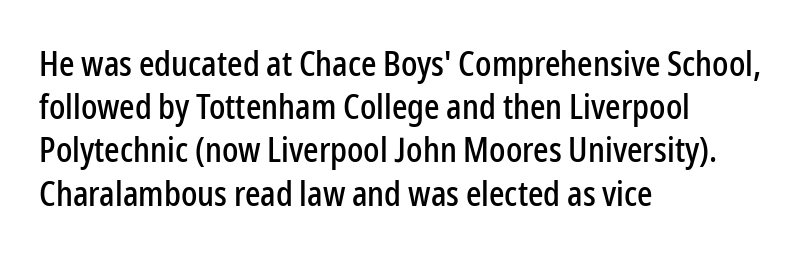
What stands out about the letter spacing? Nothing — it is the standard amount. These lines are set flush left with a ragged right edge. Nobody drew a line under any word here. A roman cut, with each character standing at attention. Classification — sans serif.
